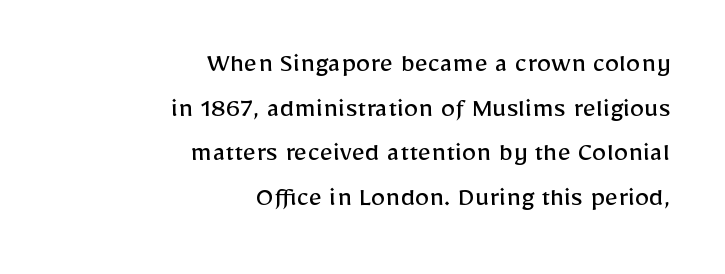
Q: Is the text bold? A: No.
Q: Is the text italic (slanted)? A: No, it is upright.
Q: Is the typeface a serif or a sans-serif typeface? A: Sans-serif.
Q: Is the text underlined? A: No.
Q: How is the paragraph aligned? A: Right-aligned.
Q: Is the spacing between letters normal or unusually wide? A: Normal.
Q: Is the spacing between lines tight, normal or loose? A: Normal.
Q: Width (condensed, normal, or wide)? A: Normal.
Q: Stroke contrast? A: Low.
Q: x-height? A: Medium.
Q: Monospaced? A: No.
